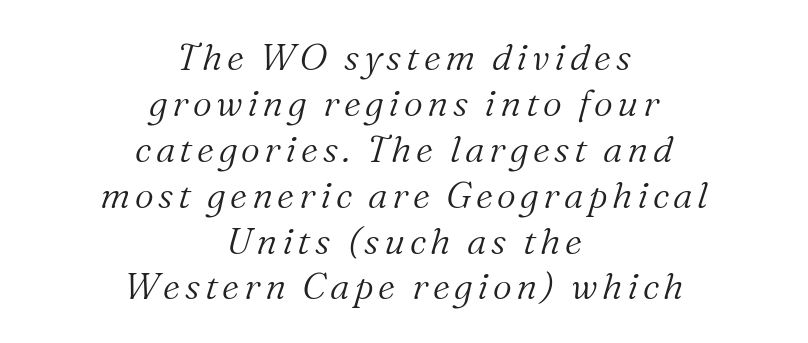
{"serif": "yes", "italic": "yes", "lean": "right", "slant_degrees": 16, "bold": "no", "weight": "light", "width": "normal", "stroke_contrast": "medium", "x_height": "medium", "monospaced": "no", "underline": "no", "align": "center", "line_spacing_ratio": 1.24, "glyph_px": 37}
